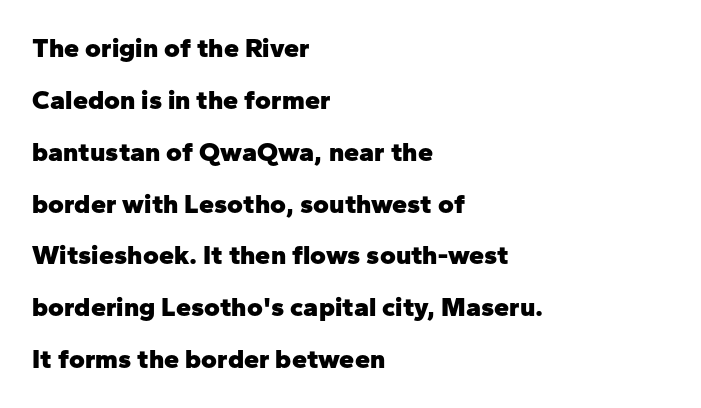
{"italic": "no", "bold": "yes", "underline": "no", "align": "left", "line_spacing": "loose", "line_spacing_ratio": 1.92, "letter_spacing": "normal", "letter_spacing_em": 0.0, "glyph_px": 27}
